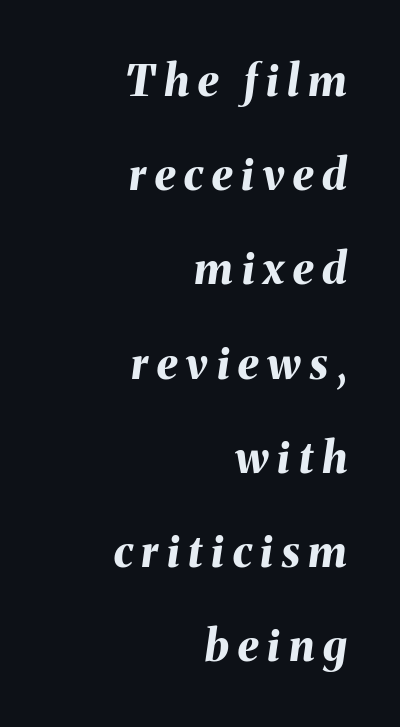
Q: Is the text bold? A: Yes.
Q: Is the text italic (slanted)? A: Yes, it leans right by about 8 degrees.
Q: Is the text underlined? A: No.
Q: How is the paragraph aligned? A: Right-aligned.
Q: Is the spacing between letters normal or unusually wide? A: Unusually wide.
Q: Is the spacing between lines tight, normal or loose? A: Loose.
Q: Width (condensed, normal, or wide)? A: Normal.
Q: Stroke contrast? A: Medium.
Q: x-height? A: Medium.
Q: Monospaced? A: No.
